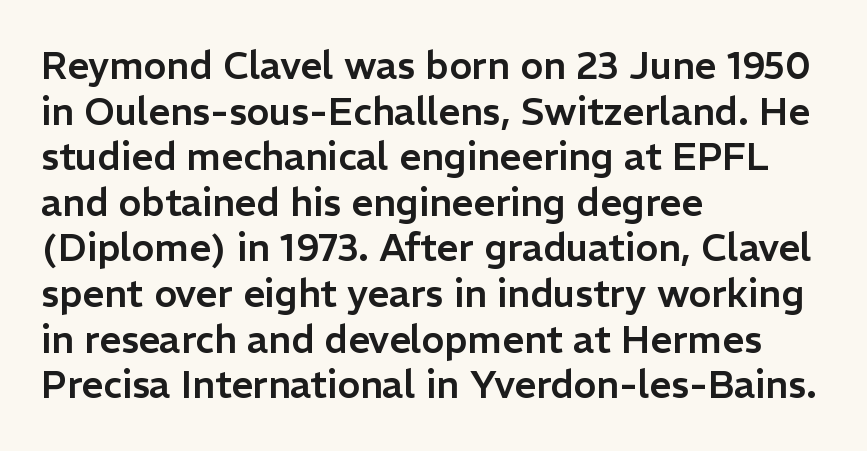
Q: Is the text italic (slanted)? A: No, it is upright.
Q: Is the typeface a serif or a sans-serif typeface? A: Sans-serif.
Q: Is the text underlined? A: No.
Q: How is the paragraph aligned? A: Left-aligned.
Q: Is the spacing between letters normal or unusually wide? A: Normal.
Q: Width (condensed, normal, or wide)? A: Normal.
Q: Stroke contrast? A: Low.
Q: x-height? A: Medium.
Q: Monospaced? A: No.
